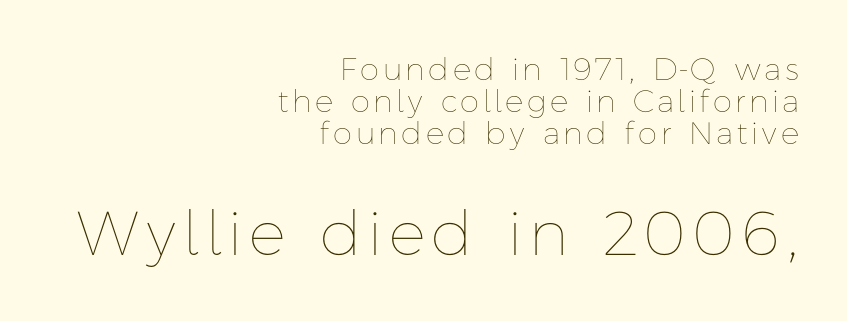
{"italic": "no", "bold": "no", "weight": "thin", "width": "normal", "stroke_contrast": "low", "x_height": "medium", "monospaced": "no", "underline": "no", "align": "right", "line_spacing": "tight", "line_spacing_ratio": 1.03, "larger_block": "second", "size_ratio": 2.0, "glyph_px": 62}
